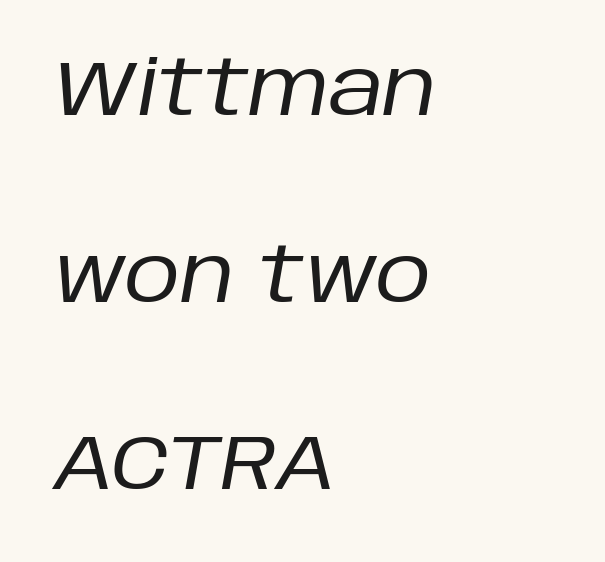
{"italic": "yes", "lean": "right", "slant_degrees": 10, "bold": "no", "weight": "regular", "width": "normal", "stroke_contrast": "low", "x_height": "large", "monospaced": "no", "underline": "no", "align": "left", "line_spacing": "loose", "line_spacing_ratio": 2.43, "letter_spacing": "normal", "letter_spacing_em": 0.0, "glyph_px": 77}
